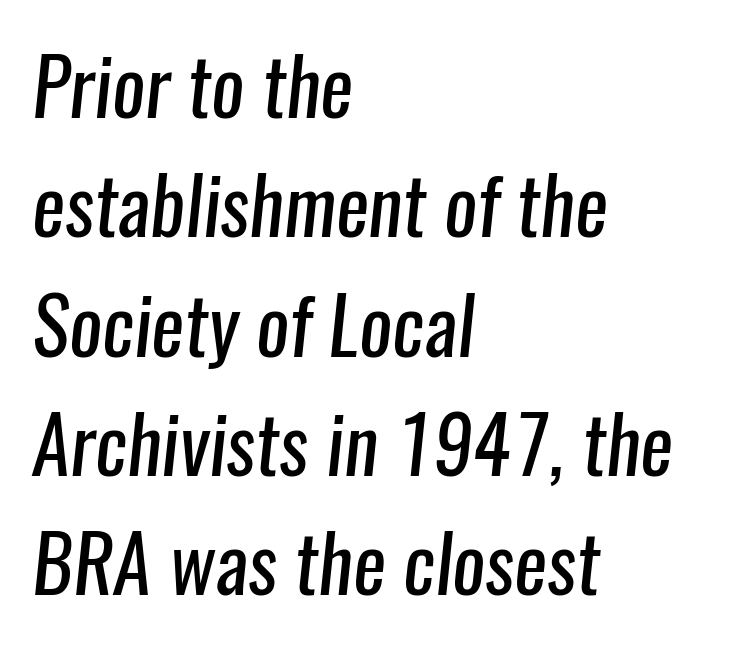
Q: Is the text bold? A: No.
Q: Is the typeface a serif or a sans-serif typeface? A: Sans-serif.
Q: Is the text underlined? A: No.
Q: How is the paragraph aligned? A: Left-aligned.
Q: Is the spacing between letters normal or unusually wide? A: Normal.
Q: Is the spacing between lines tight, normal or loose? A: Normal.
Q: Width (condensed, normal, or wide)? A: Condensed.
Q: Stroke contrast? A: Low.
Q: x-height? A: Medium.
Q: Monospaced? A: No.
